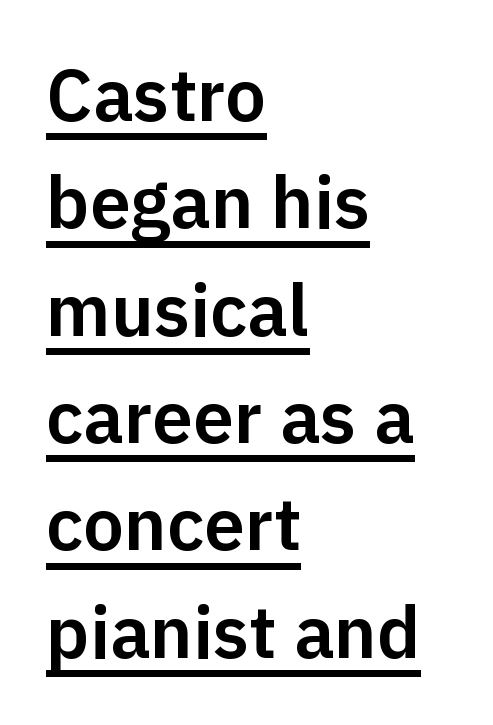
{"serif": "no", "italic": "no", "width": "normal", "stroke_contrast": "low", "x_height": "medium", "monospaced": "no", "underline": "yes", "align": "left", "line_spacing": "normal", "line_spacing_ratio": 1.47, "letter_spacing": "normal", "letter_spacing_em": 0.0, "glyph_px": 73}
